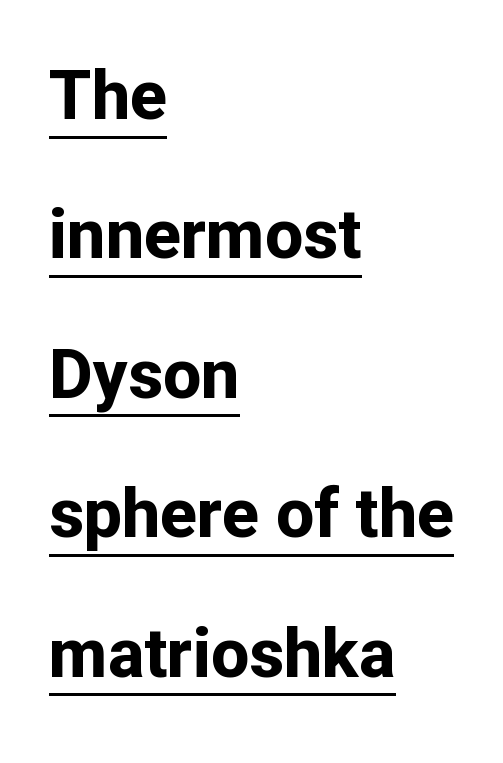
Q: Is the text bold? A: Yes.
Q: Is the text italic (slanted)? A: No, it is upright.
Q: Is the typeface a serif or a sans-serif typeface? A: Sans-serif.
Q: Is the text underlined? A: Yes.
Q: How is the paragraph aligned? A: Left-aligned.
Q: Is the spacing between letters normal or unusually wide? A: Normal.
Q: Is the spacing between lines tight, normal or loose? A: Loose.
Q: Width (condensed, normal, or wide)? A: Normal.
Q: Stroke contrast? A: Low.
Q: x-height? A: Medium.
Q: Monospaced? A: No.
